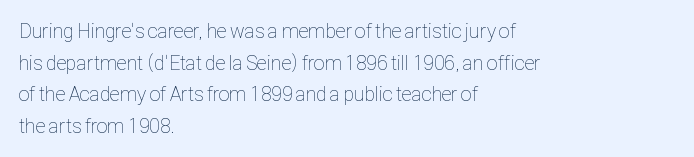
The image shows 20 px text type, upright; set left-aligned, normal line spacing (1.58x), normal letter spacing, not underlined.
